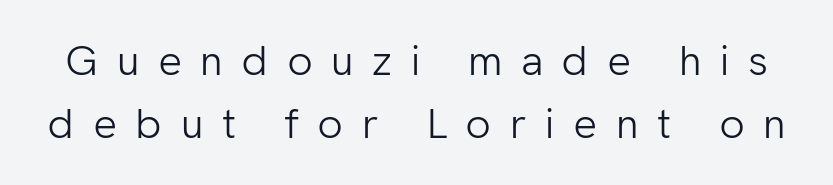
Q: Is the text bold? A: No.
Q: Is the text italic (slanted)? A: No, it is upright.
Q: Is the typeface a serif or a sans-serif typeface? A: Sans-serif.
Q: Is the text underlined? A: No.
Q: Is the spacing between letters normal or unusually wide? A: Unusually wide.
Q: Is the spacing between lines tight, normal or loose? A: Normal.
Q: Width (condensed, normal, or wide)? A: Normal.
Q: Stroke contrast? A: Low.
Q: x-height? A: Medium.
Q: Monospaced? A: No.
